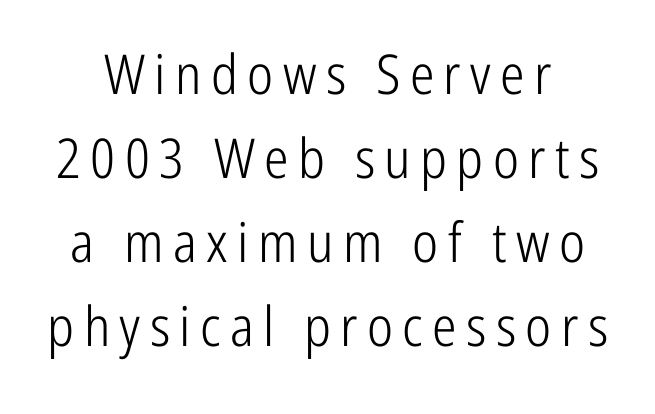
Q: Is the text bold? A: No.
Q: Is the text italic (slanted)? A: No, it is upright.
Q: Is the typeface a serif or a sans-serif typeface? A: Sans-serif.
Q: Is the text underlined? A: No.
Q: Is the spacing between lines tight, normal or loose? A: Normal.
Q: Width (condensed, normal, or wide)? A: Condensed.
Q: Stroke contrast? A: Low.
Q: x-height? A: Medium.
Q: Monospaced? A: No.
